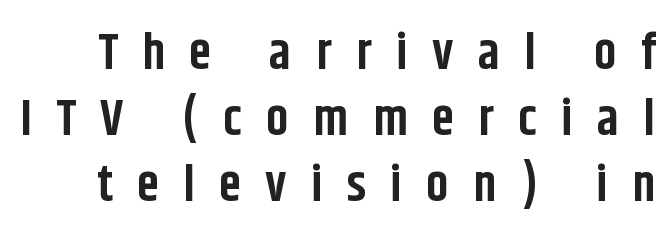
{"serif": "no", "italic": "no", "bold": "yes", "weight": "bold", "width": "condensed", "stroke_contrast": "low", "x_height": "large", "monospaced": "no", "underline": "no", "line_spacing": "normal", "line_spacing_ratio": 1.32, "letter_spacing": "wide", "letter_spacing_em": 0.49, "glyph_px": 50}
